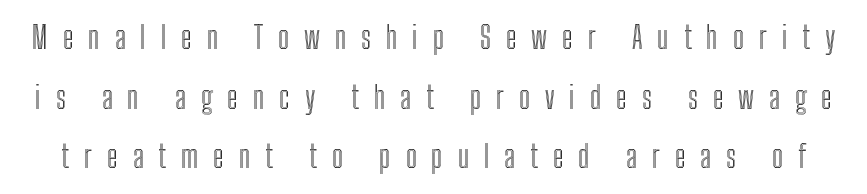
The image shows 31 px condensed type, upright; set loose line spacing (1.92x), unusually wide letter spacing (+0.48 em), not underlined; a medium x-height.
